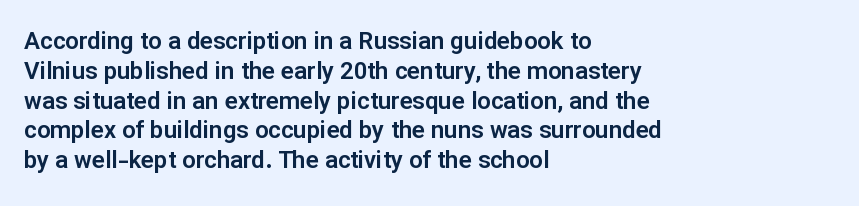
This sample uses an upright cut, with every glyph sitting square on the baseline. The space beneath each line is pristine and unruled. Short note: letters normally spaced. A classic flush-left, rag-right setting is used for this passage.
